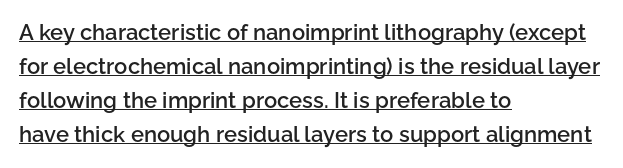
Q: Is the text bold? A: Semi-bold.
Q: Is the text italic (slanted)? A: No, it is upright.
Q: Is the text underlined? A: Yes.
Q: How is the paragraph aligned? A: Left-aligned.
Q: Is the spacing between letters normal or unusually wide? A: Normal.
Q: Is the spacing between lines tight, normal or loose? A: Normal.
